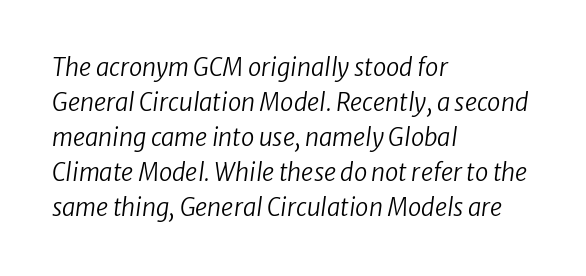
The lettering tilts uniformly, giving the passage an italic look. Unmarked baselines from the first word to the last. Regular leading. Glyph-to-glyph distance matches everyday printed text.
